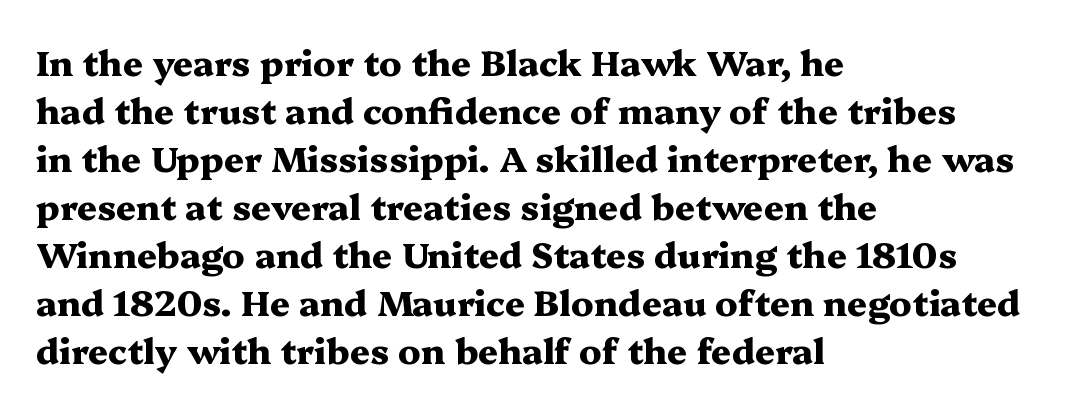
Q: Is the text bold? A: Yes.
Q: Is the text italic (slanted)? A: No, it is upright.
Q: Is the typeface a serif or a sans-serif typeface? A: Serif.
Q: Is the text underlined? A: No.
Q: How is the paragraph aligned? A: Left-aligned.
Q: Is the spacing between letters normal or unusually wide? A: Normal.
Q: Is the spacing between lines tight, normal or loose? A: Normal.
Q: Width (condensed, normal, or wide)? A: Wide.
Q: Stroke contrast? A: Medium.
Q: x-height? A: Medium.
Q: Monospaced? A: No.
